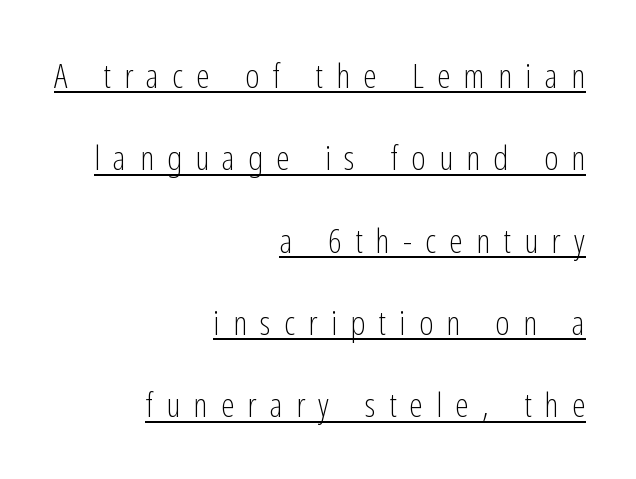
Q: Is the text bold? A: No.
Q: Is the text italic (slanted)? A: No, it is upright.
Q: Is the typeface a serif or a sans-serif typeface? A: Sans-serif.
Q: Is the text underlined? A: Yes.
Q: How is the paragraph aligned? A: Right-aligned.
Q: Is the spacing between letters normal or unusually wide? A: Unusually wide.
Q: Is the spacing between lines tight, normal or loose? A: Loose.
Q: Width (condensed, normal, or wide)? A: Condensed.
Q: Stroke contrast? A: Low.
Q: x-height? A: Medium.
Q: Monospaced? A: No.
